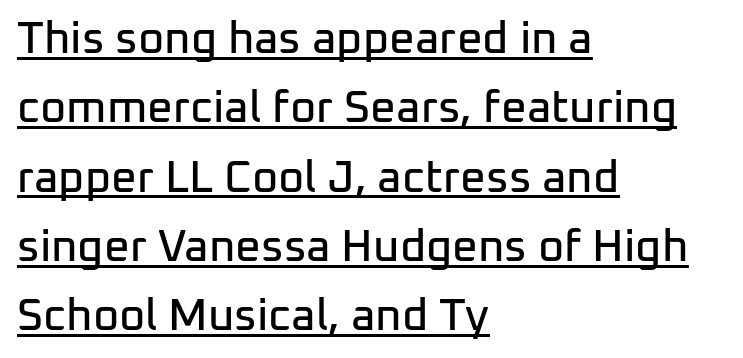
The image shows 45 px sans-serif type, upright; set left-aligned, normal line spacing (1.54x), normal letter spacing, underlined; low stroke contrast and a medium x-height.
